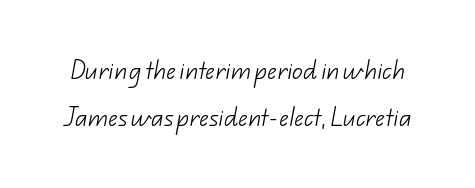
The block of text is sparse from top to bottom, with ample space between rows. The tracking reads as untouched default to a designer's eye. No chunkiness to these letters — they're not bold. Plain, unruled lines of type.
